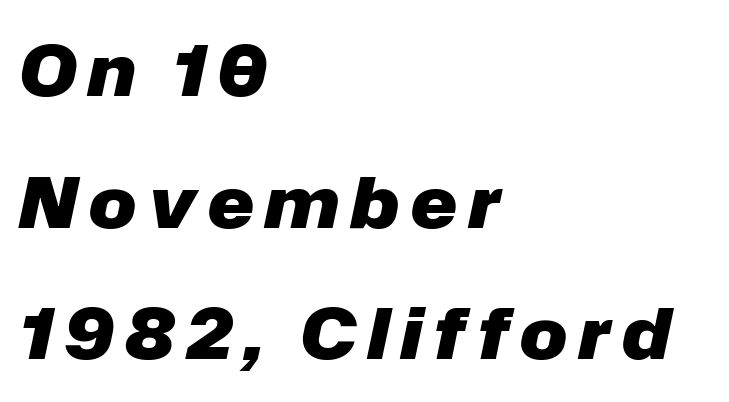
{"italic": "yes", "lean": "right", "slant_degrees": 12, "bold": "yes", "weight": "heavy", "width": "normal", "stroke_contrast": "low", "x_height": "medium", "monospaced": "no", "underline": "no", "align": "left", "line_spacing_ratio": 1.88, "glyph_px": 70}
